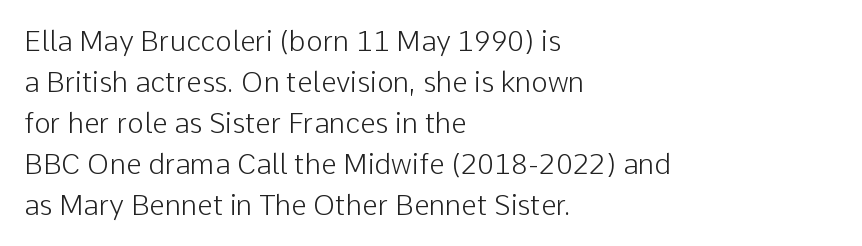
Words appear dense and cohesive because spacing is normal. Line beginnings align vertically; line endings do not. Baseline-to-baseline distance is the conventional proportion of letter height. Stroke thickness stays within the range of a standard reading face or lighter. The glyphs in this specimen are sans serif. The space beneath each line is pristine and unruled.
